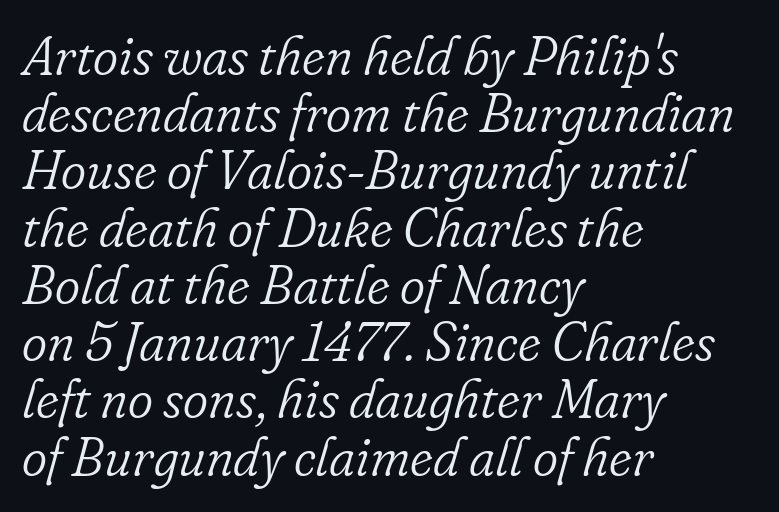
The image shows 54 px light serif type, italic (leaning right); set left-aligned, tight line spacing (1.06x), normal letter spacing, not underlined; low stroke contrast and a small x-height.
